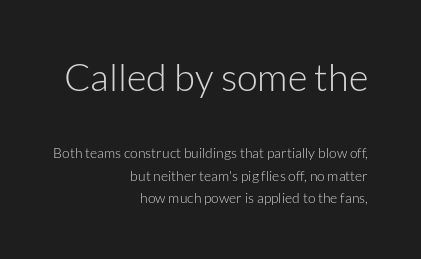
Q: Is the text bold? A: No.
Q: Is the text italic (slanted)? A: No, it is upright.
Q: Is the typeface a serif or a sans-serif typeface? A: Sans-serif.
Q: Is the text underlined? A: No.
Q: How is the paragraph aligned? A: Right-aligned.
Q: Is the spacing between letters normal or unusually wide? A: Normal.
Q: Is the spacing between lines tight, normal or loose? A: Normal.
Q: Which block of text is set in a larger size, the first (top) or the second (bottom)? A: The first (top) one.
Q: Width (condensed, normal, or wide)? A: Normal.
Q: Stroke contrast? A: Low.
Q: x-height? A: Medium.
Q: Monospaced? A: No.
